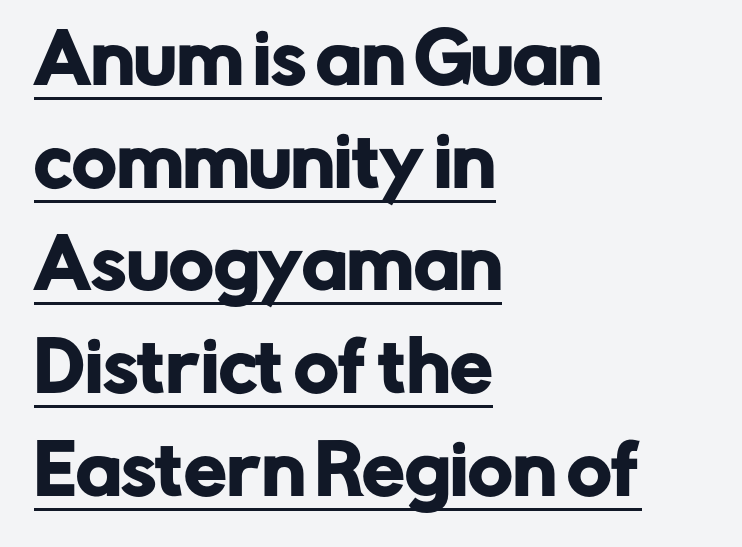
The lines in this sample share a left origin and differ only in where they stop. You could not count columns in this text — the font is proportionally spaced. Here the glyphs are tracked normally, forming tight word shapes. Letterform terminals end flat and unadorned throughout the passage. Somebody hit Ctrl+U on this one — the words are underlined.
